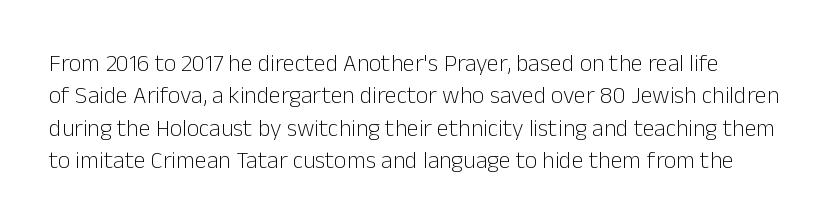
When letters stand straight like this, we call the style roman or upright. Between one letter and the next there's only the usual sliver of space. Summary of vertical rhythm: regular, with standard interline spacing. Glance below the letters and you will spot only blank space. No chunkiness to these letters — they're not bold.
